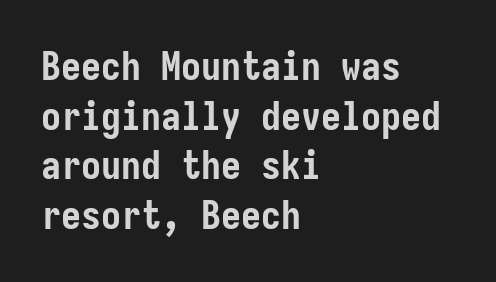
Underlining? Definitely not there. Font category for this specimen: sans-serif. In terms of weight, the rendering is a true, heavy bold. Words appear dense and cohesive because spacing is normal. This sample is left-justified, so line endings fall wherever the words run out. The letters stand straight up with perfectly vertical stems.
